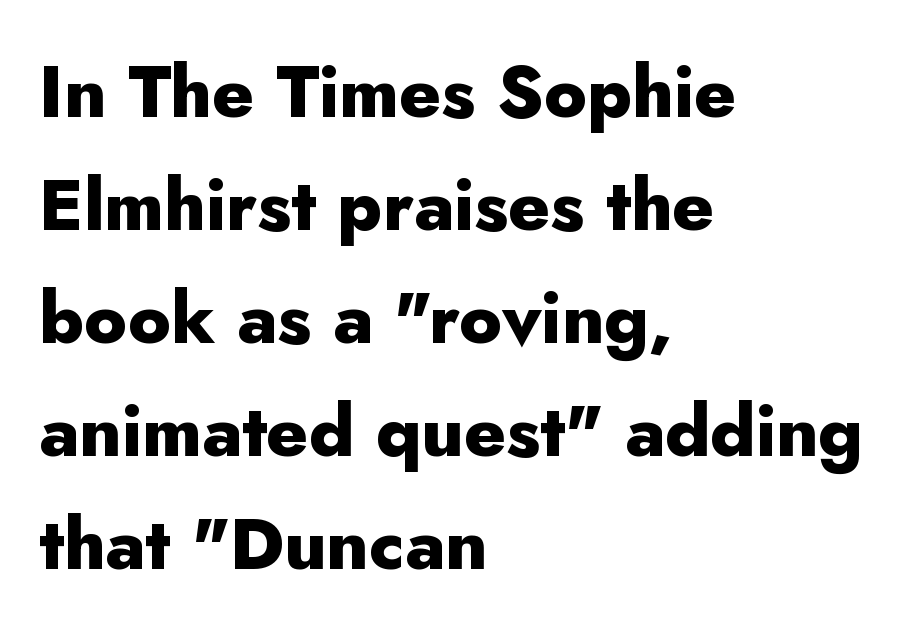
Underlining? Definitely not there. Posture: vertical. Notice how the passage keeps a crisp vertical edge on the left only. Notice how thick the strokes are: this is what a full bold looks like. Default kerning and tracking; the words read as compact shapes. Nope, no serifs anywhere on these letters.
